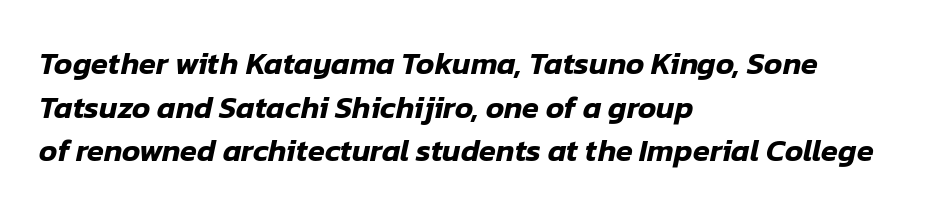
Is this a fixed-width face? No — the glyphs have proportional, varying widths. An italicized treatment has been applied to the whole sample. Only glyphs here, with clear space below each row. Regular leading.
